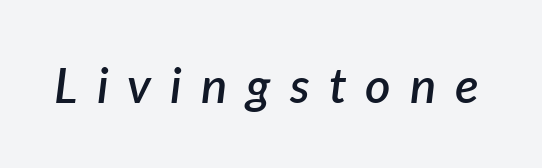
Q: Is the text bold? A: Semi-bold.
Q: Is the text italic (slanted)? A: Yes, it leans right by about 7 degrees.
Q: Is the text underlined? A: No.
Q: Is the spacing between letters normal or unusually wide? A: Unusually wide.
Q: Width (condensed, normal, or wide)? A: Normal.
Q: Stroke contrast? A: Low.
Q: x-height? A: Medium.
Q: Monospaced? A: No.
